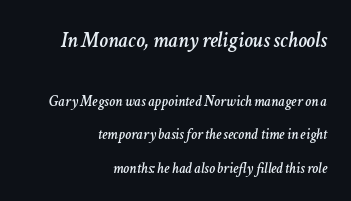
The image shows 22 px text type, italic (leaning right); set right-aligned, loose line spacing (2.21x), normal letter spacing, not underlined; the first (top) block is 1.47x larger.
